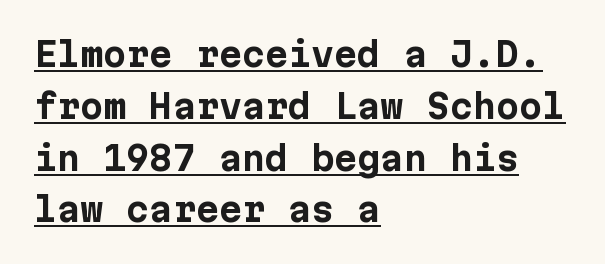
Q: Is the text bold? A: Yes.
Q: Is the text italic (slanted)? A: No, it is upright.
Q: Is the typeface a serif or a sans-serif typeface? A: Sans-serif.
Q: Is the text underlined? A: Yes.
Q: How is the paragraph aligned? A: Left-aligned.
Q: Is the spacing between letters normal or unusually wide? A: Normal.
Q: Is the spacing between lines tight, normal or loose? A: Normal.
Q: Width (condensed, normal, or wide)? A: Normal.
Q: Stroke contrast? A: Low.
Q: x-height? A: Medium.
